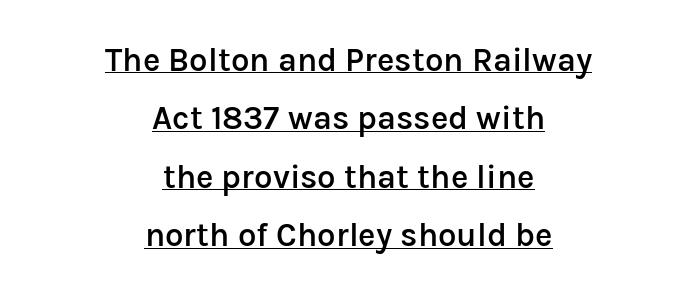
The image shows 33 px semibold sans-serif type, upright; set centered, line spacing 1.77x, normal letter spacing, underlined; low stroke contrast and a medium x-height.
